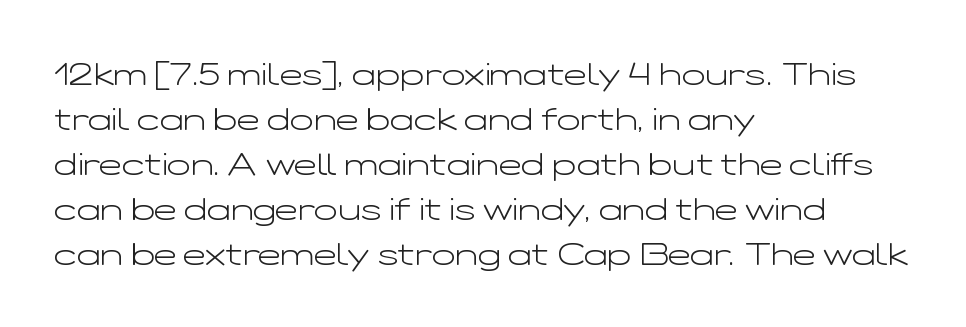
Q: Is the text bold? A: No.
Q: Is the text italic (slanted)? A: No, it is upright.
Q: Is the typeface a serif or a sans-serif typeface? A: Sans-serif.
Q: Is the text underlined? A: No.
Q: How is the paragraph aligned? A: Left-aligned.
Q: Is the spacing between letters normal or unusually wide? A: Normal.
Q: Is the spacing between lines tight, normal or loose? A: Normal.
Q: Width (condensed, normal, or wide)? A: Wide.
Q: Stroke contrast? A: Low.
Q: x-height? A: Medium.
Q: Monospaced? A: No.
